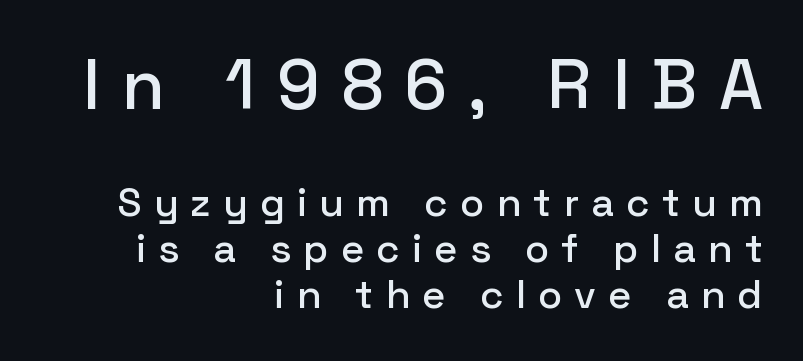
These lines are composed in type without serifs. Each word looks stretched out because of the extra space between its letters. Nobody drew a line under any word here. Size contrast runs from large at the top to small at the bottom.
